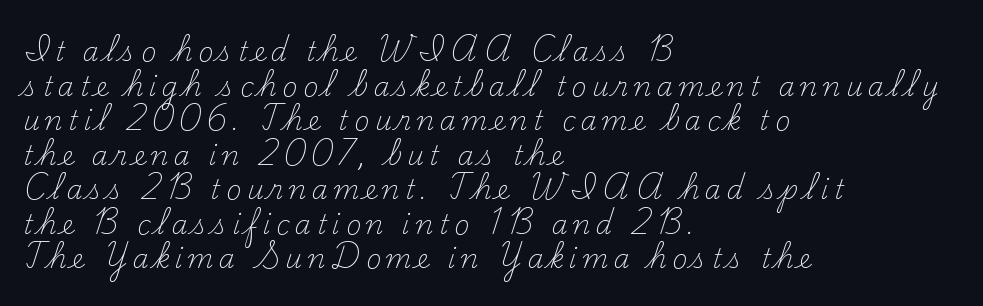
The image shows 26 px text type; set left-aligned, normal line spacing (1.33x), unusually wide letter spacing (+0.21 em), not underlined.
